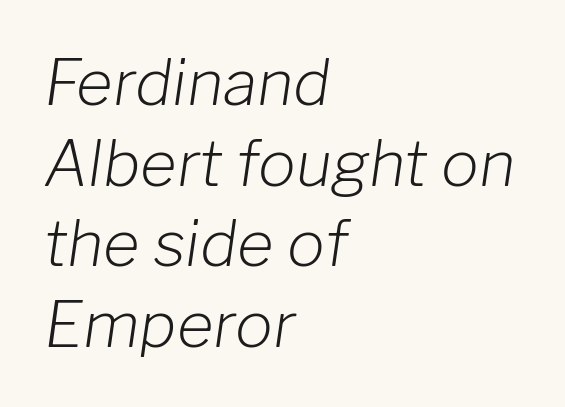
The image shows 63 px light type, italic (leaning right); set left-aligned, normal line spacing (1.28x), normal letter spacing, not underlined; low stroke contrast and a medium x-height.
